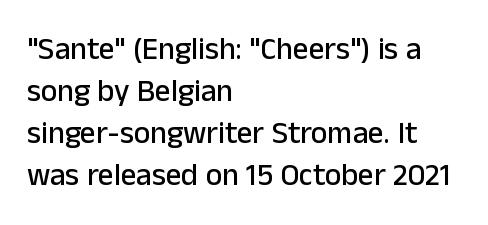
Q: Is the text italic (slanted)? A: No, it is upright.
Q: Is the typeface a serif or a sans-serif typeface? A: Sans-serif.
Q: Is the text underlined? A: No.
Q: How is the paragraph aligned? A: Left-aligned.
Q: Is the spacing between letters normal or unusually wide? A: Normal.
Q: Is the spacing between lines tight, normal or loose? A: Normal.
Q: Width (condensed, normal, or wide)? A: Normal.
Q: Stroke contrast? A: Low.
Q: x-height? A: Medium.
Q: Monospaced? A: No.
